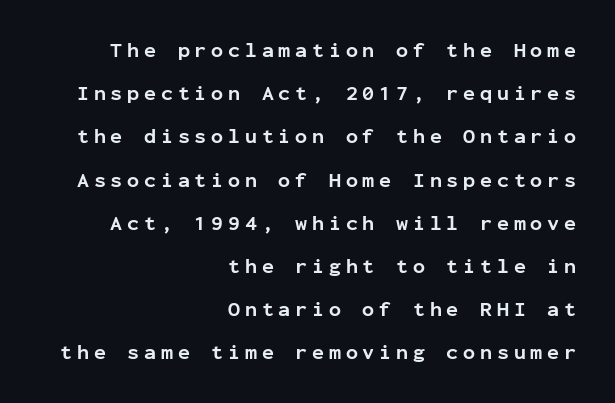
The passage is arranged like a letterhead date or caption credit — flush right. This rendering widens character spacing well past its baseline value. Tall strokes in this sample are plumb rather than angled. The rendering uses a large line-height, opening up the rows. Descender tails drop into unmarked territory. The face used here has the dense, thick strokes of a bold.
